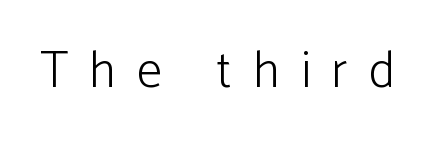
Each letter keeps its own natural width here, so spacing adapts to shape. This rendering features lettering with no underline. The passage shown has open, widely tracked lettering throughout. Stems and bowls with no extra thickness — not bold. Nope, not italic — everything's standing straight. You can tell from the bare stems that sans-serif type was used.
